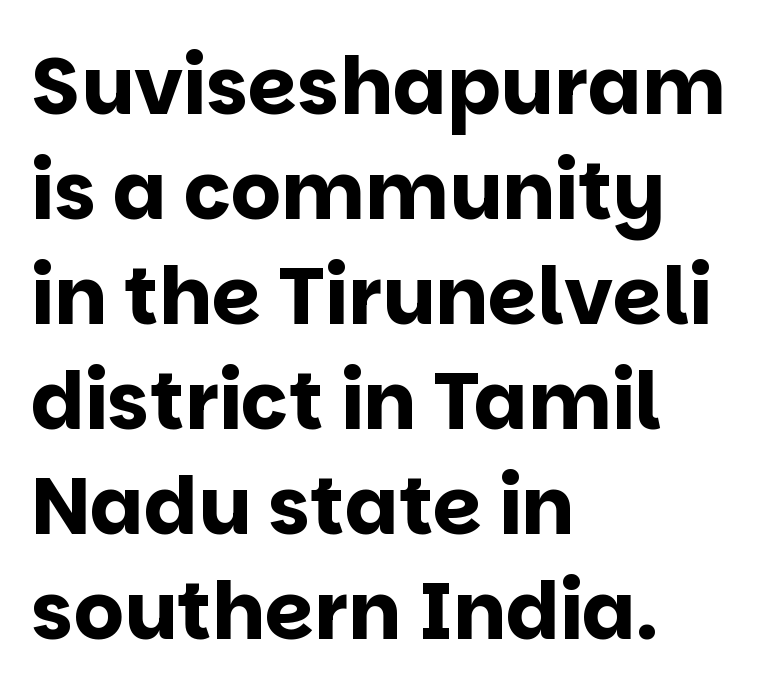
Q: Is the text bold? A: Yes.
Q: Is the text italic (slanted)? A: No, it is upright.
Q: Is the typeface a serif or a sans-serif typeface? A: Sans-serif.
Q: Is the text underlined? A: No.
Q: How is the paragraph aligned? A: Left-aligned.
Q: Is the spacing between letters normal or unusually wide? A: Normal.
Q: Is the spacing between lines tight, normal or loose? A: Normal.
Q: Width (condensed, normal, or wide)? A: Normal.
Q: Stroke contrast? A: Low.
Q: x-height? A: Large.
Q: Monospaced? A: No.
